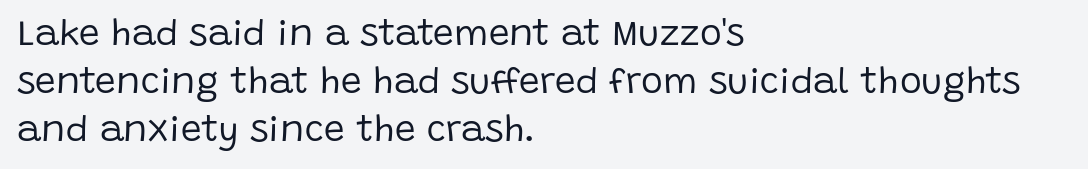
{"serif": "no", "italic": "no", "bold": "no", "weight": "regular", "width": "normal", "stroke_contrast": "low", "x_height": "large", "monospaced": "no", "underline": "no", "align": "left", "line_spacing": "normal", "line_spacing_ratio": 1.3, "letter_spacing": "normal", "letter_spacing_em": 0.0, "glyph_px": 37}
